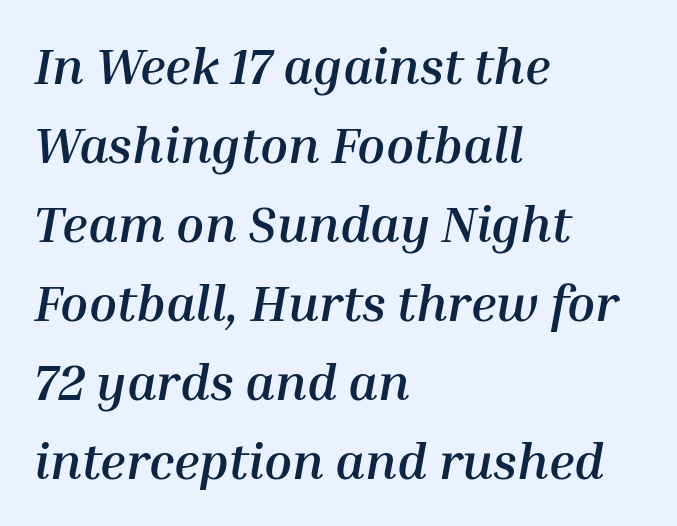
Q: Is the text bold? A: Yes.
Q: Is the text italic (slanted)? A: Yes, it leans right by about 10 degrees.
Q: Is the text underlined? A: No.
Q: How is the paragraph aligned? A: Left-aligned.
Q: Is the spacing between letters normal or unusually wide? A: Normal.
Q: Is the spacing between lines tight, normal or loose? A: Normal.
Q: Width (condensed, normal, or wide)? A: Normal.
Q: Stroke contrast? A: Medium.
Q: x-height? A: Medium.
Q: Monospaced? A: No.
